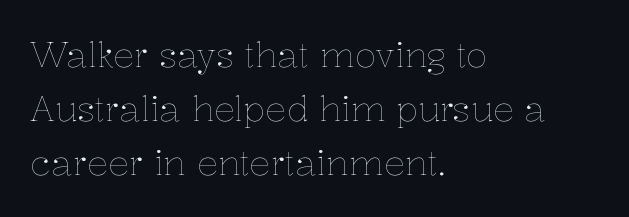
{"italic": "no", "bold": "no", "weight": "thin", "width": "normal", "stroke_contrast": "low", "x_height": "medium", "monospaced": "no", "underline": "no", "align": "left", "line_spacing": "normal", "line_spacing_ratio": 1.55, "letter_spacing": "normal", "letter_spacing_em": 0.0, "glyph_px": 35}
